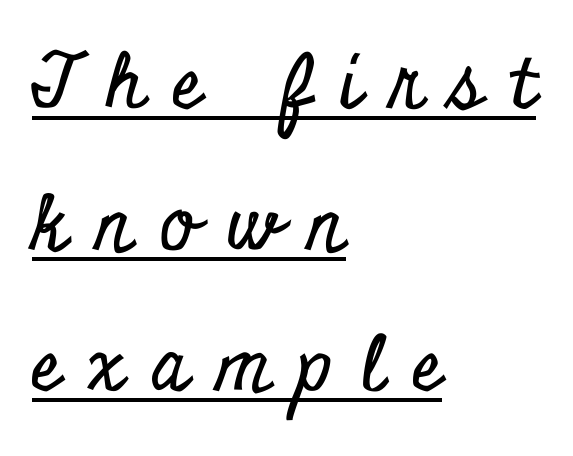
The image shows 75 px condensed serif type; set left-aligned, line spacing 1.88x, unusually wide letter spacing (+0.37 em), underlined; low stroke contrast and a small x-height.
